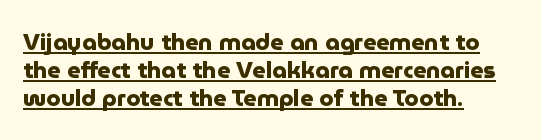
{"italic": "no", "bold": "yes", "underline": "yes", "align": "left", "line_spacing_ratio": 1.21, "letter_spacing": "normal", "letter_spacing_em": 0.0, "glyph_px": 23}
